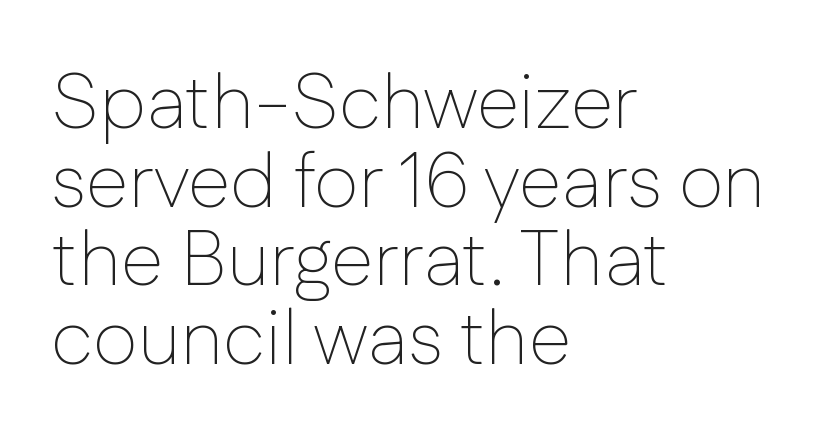
Q: Is the text bold? A: No.
Q: Is the text italic (slanted)? A: No, it is upright.
Q: Is the typeface a serif or a sans-serif typeface? A: Sans-serif.
Q: Is the text underlined? A: No.
Q: How is the paragraph aligned? A: Left-aligned.
Q: Is the spacing between letters normal or unusually wide? A: Normal.
Q: Is the spacing between lines tight, normal or loose? A: Tight.
Q: Width (condensed, normal, or wide)? A: Normal.
Q: Stroke contrast? A: Low.
Q: x-height? A: Medium.
Q: Monospaced? A: No.
